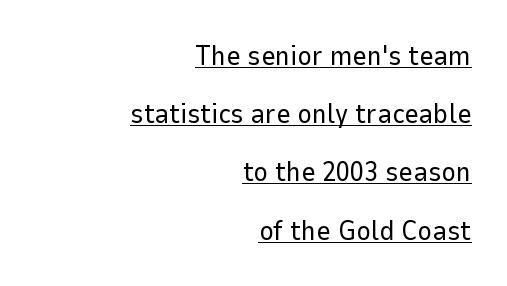
Looks like regular typesetting: each glyph gets only the width it needs. Nope, not italic — everything's standing straight. Interline gaps are noticeably wide in this sample. Decoration check: the copy is underlined. Characters follow at the spacing the type designer built in.
